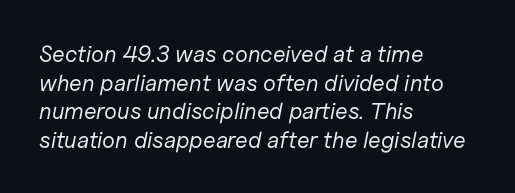
{"italic": "yes", "lean": "right", "slant_degrees": 11, "bold": "no", "underline": "no", "align": "left", "line_spacing_ratio": 1.24, "letter_spacing": "normal", "letter_spacing_em": 0.0, "glyph_px": 23}
